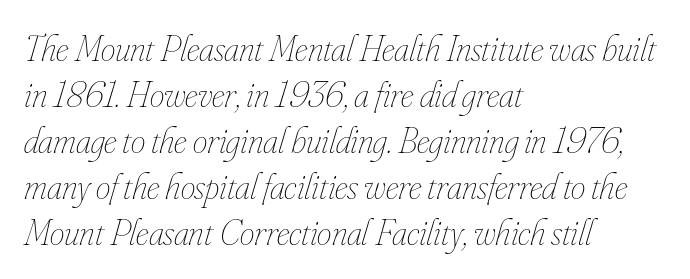
{"italic": "yes", "lean": "right", "slant_degrees": 16, "bold": "no", "weight": "thin", "width": "condensed", "stroke_contrast": "low", "x_height": "small", "monospaced": "no", "underline": "no", "align": "left", "line_spacing_ratio": 1.24, "letter_spacing": "normal", "letter_spacing_em": 0.0, "glyph_px": 37}
